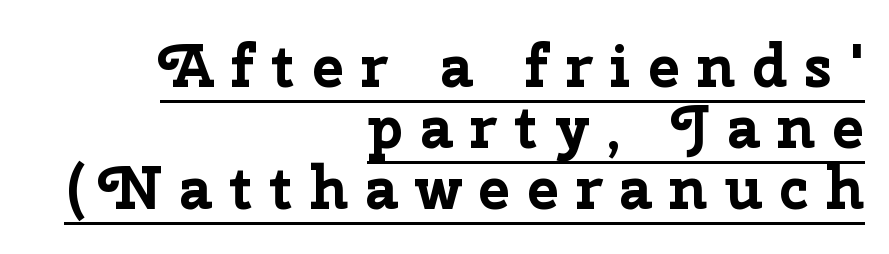
Q: Is the text bold? A: Yes.
Q: Is the text italic (slanted)? A: No, it is upright.
Q: Is the typeface a serif or a sans-serif typeface? A: Sans-serif.
Q: Is the text underlined? A: Yes.
Q: How is the paragraph aligned? A: Right-aligned.
Q: Is the spacing between letters normal or unusually wide? A: Unusually wide.
Q: Is the spacing between lines tight, normal or loose? A: Tight.
Q: Width (condensed, normal, or wide)? A: Normal.
Q: Stroke contrast? A: Low.
Q: x-height? A: Medium.
Q: Monospaced? A: No.
